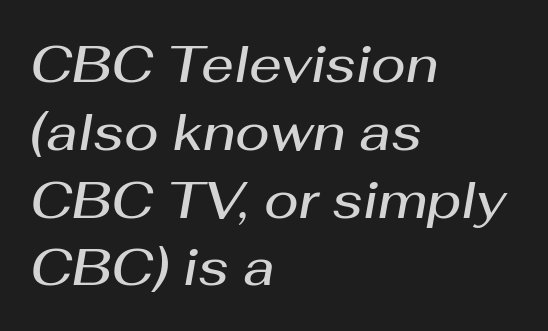
The image shows 51 px semibold type, italic (leaning right); set left-aligned, normal line spacing (1.33x), normal letter spacing, not underlined; medium stroke contrast and a medium x-height.
